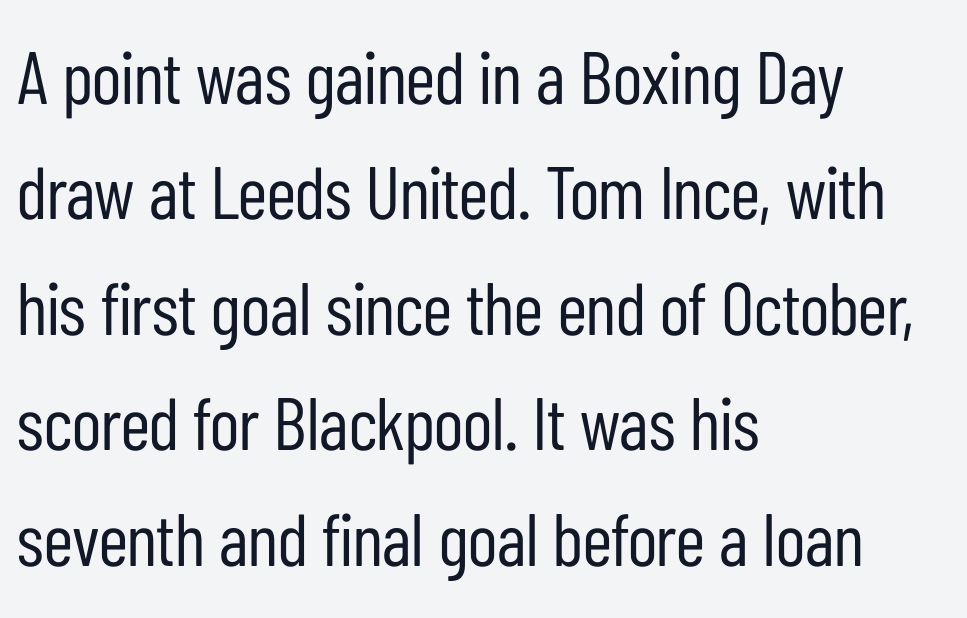
Q: Is the text bold? A: No.
Q: Is the text italic (slanted)? A: No, it is upright.
Q: Is the typeface a serif or a sans-serif typeface? A: Sans-serif.
Q: Is the text underlined? A: No.
Q: How is the paragraph aligned? A: Left-aligned.
Q: Is the spacing between letters normal or unusually wide? A: Normal.
Q: Is the spacing between lines tight, normal or loose? A: Normal.
Q: Width (condensed, normal, or wide)? A: Condensed.
Q: Stroke contrast? A: Low.
Q: x-height? A: Medium.
Q: Monospaced? A: No.
